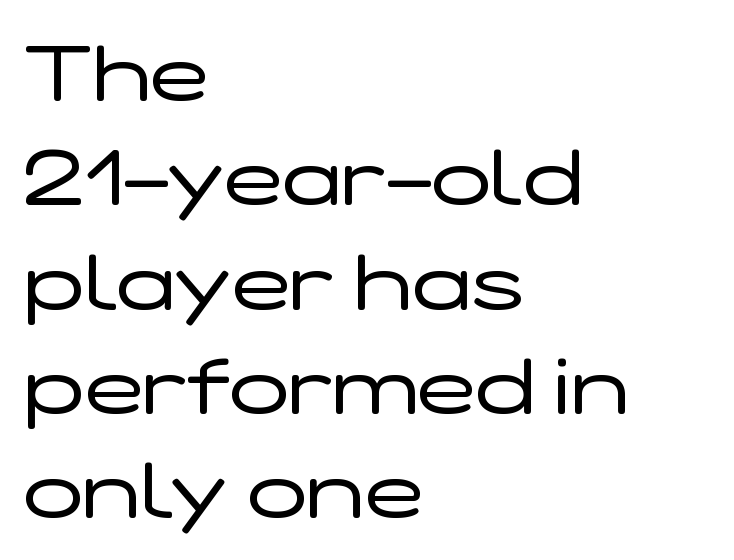
Type without underlining. Posture: straight, roman, zero tilt. The face used here is a sans, in the tradition of grotesques and geometrics. What stands out about the letter spacing? Nothing — it is the standard amount. A typesetter would call this proportional, since set widths differ per character.
